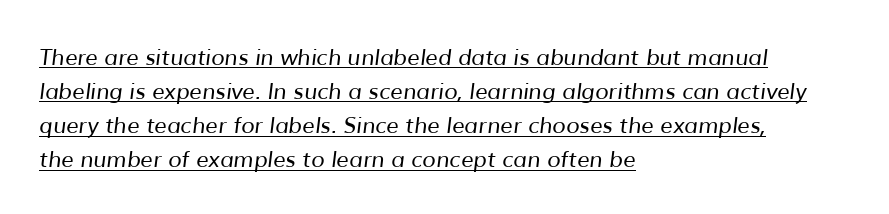
No extra tracking has been applied to these lines. Caption: multi-line text, flush left, ragged right. Underlined type. Does the leading feel generous? No, just average. Each stroke keeps to a modest, everyday thickness or less.
